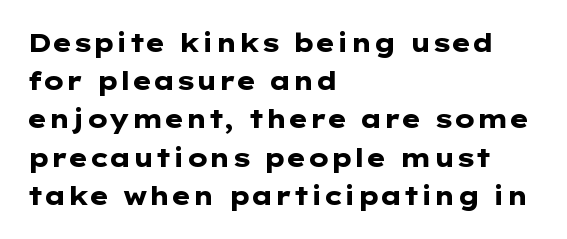
{"italic": "no", "bold": "yes", "underline": "no", "align": "left", "line_spacing": "normal", "line_spacing_ratio": 1.53, "letter_spacing": "normal", "letter_spacing_em": 0.0, "glyph_px": 25}
